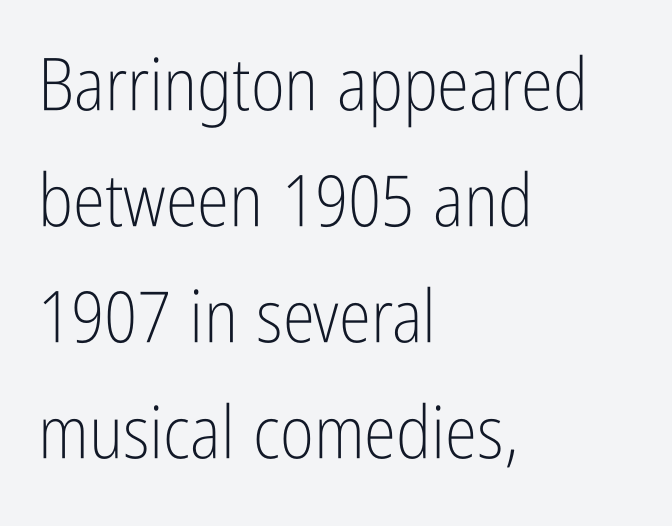
Q: Is the text bold? A: No.
Q: Is the text italic (slanted)? A: No, it is upright.
Q: Is the typeface a serif or a sans-serif typeface? A: Sans-serif.
Q: Is the text underlined? A: No.
Q: How is the paragraph aligned? A: Left-aligned.
Q: Is the spacing between letters normal or unusually wide? A: Normal.
Q: Is the spacing between lines tight, normal or loose? A: Normal.
Q: Width (condensed, normal, or wide)? A: Condensed.
Q: Stroke contrast? A: Low.
Q: x-height? A: Medium.
Q: Monospaced? A: No.
